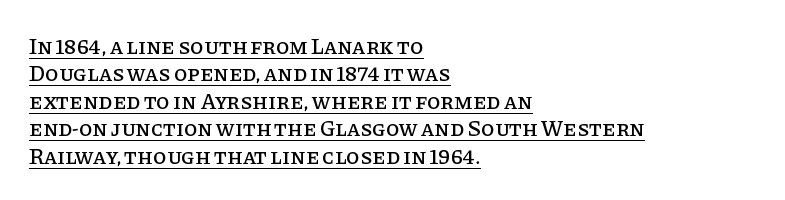
{"italic": "no", "underline": "yes", "align": "left", "line_spacing": "normal", "line_spacing_ratio": 1.25, "letter_spacing": "normal", "letter_spacing_em": 0.0, "glyph_px": 22}
